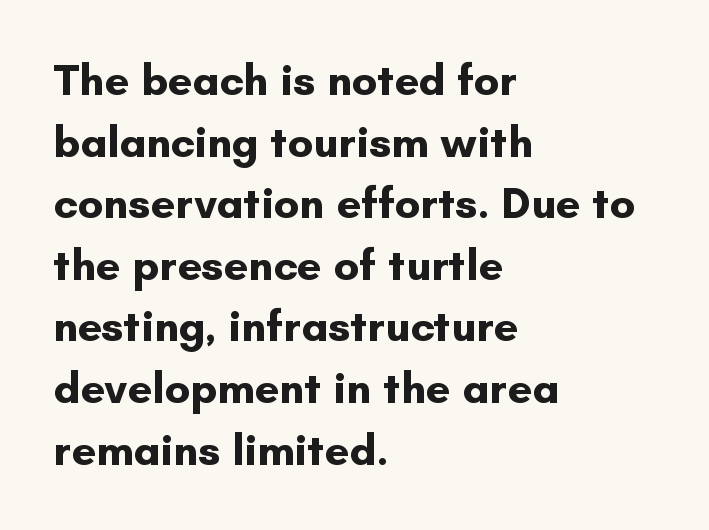
Q: Is the text bold? A: Yes.
Q: Is the text italic (slanted)? A: No, it is upright.
Q: Is the typeface a serif or a sans-serif typeface? A: Sans-serif.
Q: Is the text underlined? A: No.
Q: How is the paragraph aligned? A: Left-aligned.
Q: Is the spacing between letters normal or unusually wide? A: Normal.
Q: Is the spacing between lines tight, normal or loose? A: Normal.
Q: Width (condensed, normal, or wide)? A: Normal.
Q: Stroke contrast? A: Low.
Q: x-height? A: Small.
Q: Monospaced? A: No.
